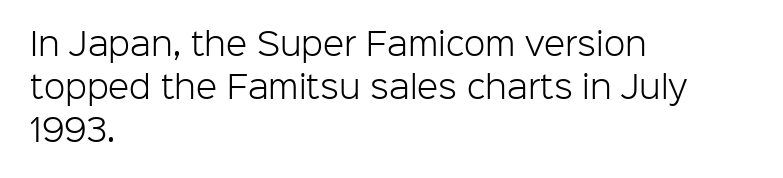
{"serif": "no", "italic": "no", "bold": "no", "weight": "light", "width": "normal", "stroke_contrast": "low", "x_height": "medium", "monospaced": "no", "underline": "no", "align": "left", "line_spacing": "normal", "line_spacing_ratio": 1.38, "letter_spacing": "normal", "letter_spacing_em": 0.0, "glyph_px": 31}
